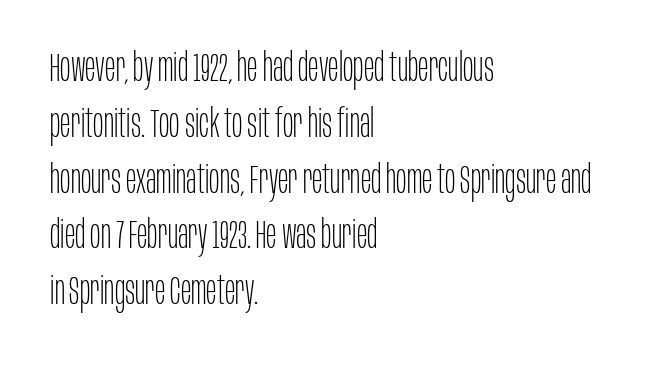
Interline gaps are of average width in this sample. Think of a printed novel: that variable character pitch is what you see here. Short note: letters normally spaced. This rendering uses left alignment, leaving the right contour irregular. The letters look calm and open, with moderate or lighter stems.
